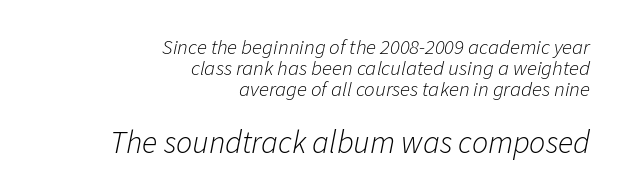
The lines are quadded right. The letters sit at their default tracking, neither squeezed nor spread. This is not heavy type; no bold has been used. The following chunk of copy outweighs the initial chunk in type size.
